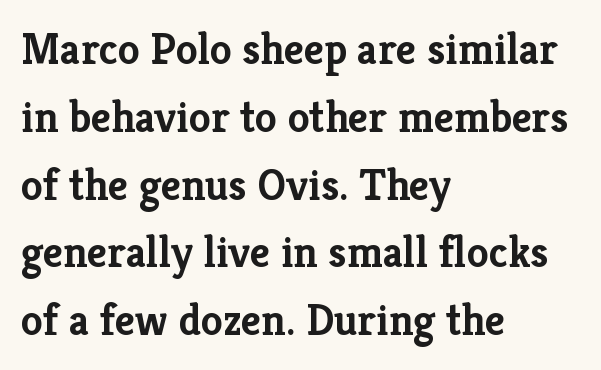
The image shows 44 px semibold serif type, upright; set left-aligned, normal line spacing (1.54x), normal letter spacing, not underlined; low stroke contrast and a medium x-height.
